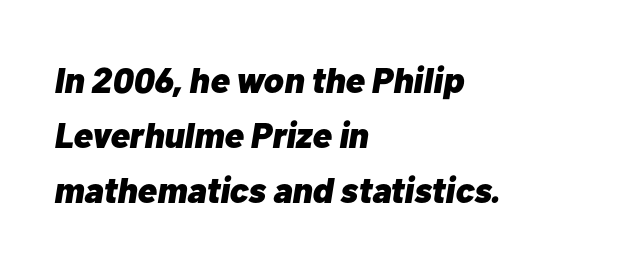
The image shows 36 px heavy type, italic (leaning right); set left-aligned, normal line spacing (1.53x), normal letter spacing, not underlined; low stroke contrast and a medium x-height.
